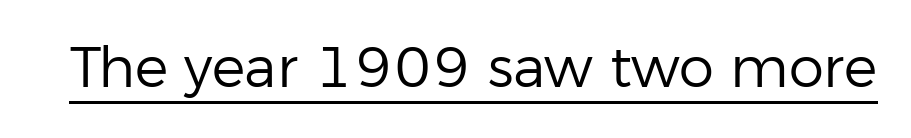
Each letter keeps its own natural width here, so spacing adapts to shape. The type family on display is of the sans-serif kind. Glyph-to-glyph distance matches everyday printed text. The font is comparable to plain body text, perhaps lighter. Characters remain perfectly vertical along every line.
